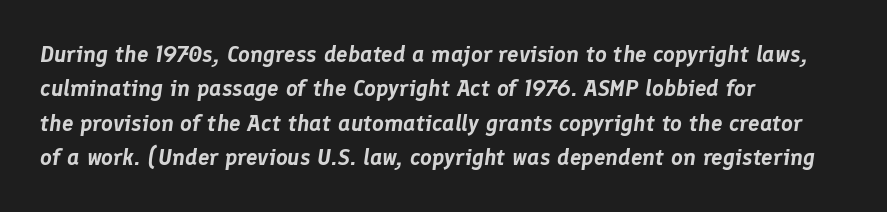
Q: Is the text italic (slanted)? A: Yes, it leans right by about 8 degrees.
Q: Is the text underlined? A: No.
Q: How is the paragraph aligned? A: Left-aligned.
Q: Is the spacing between letters normal or unusually wide? A: Normal.
Q: Is the spacing between lines tight, normal or loose? A: Normal.
